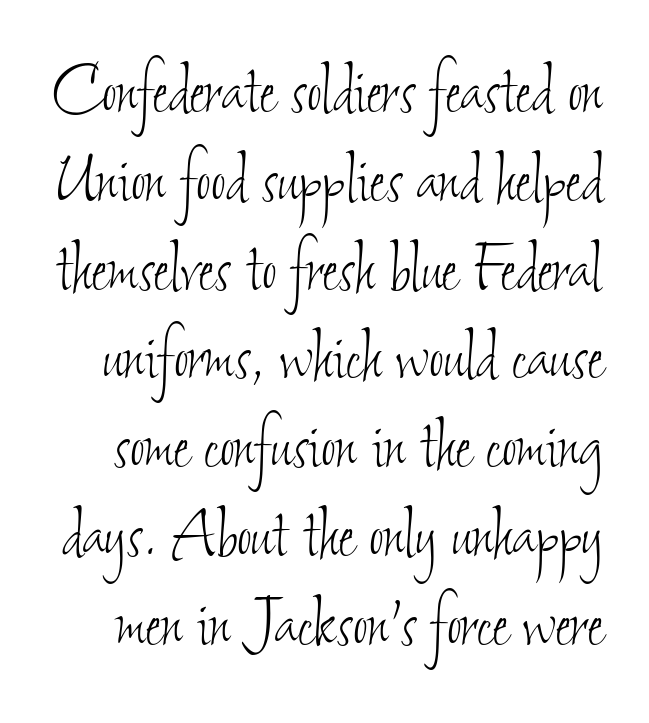
The image shows 80 px thin, condensed type; set tight line spacing (1.11x), normal letter spacing, not underlined; low stroke contrast and a small x-height.
